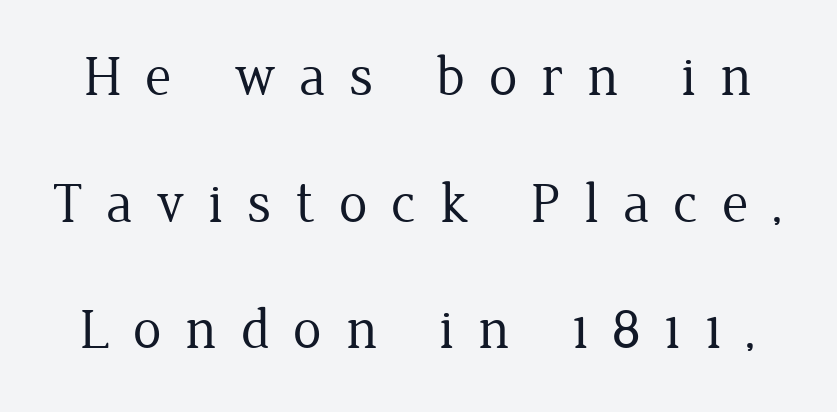
Q: Is the text bold? A: No.
Q: Is the text italic (slanted)? A: No, it is upright.
Q: Is the typeface a serif or a sans-serif typeface? A: Serif.
Q: Is the text underlined? A: No.
Q: Is the spacing between letters normal or unusually wide? A: Unusually wide.
Q: Is the spacing between lines tight, normal or loose? A: Loose.
Q: Width (condensed, normal, or wide)? A: Normal.
Q: Stroke contrast? A: Low.
Q: x-height? A: Medium.
Q: Monospaced? A: No.
